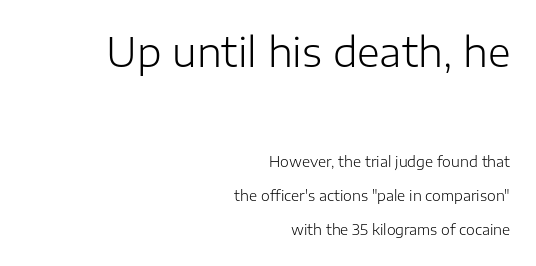
Each letter's strokes conclude bluntly, with no projecting serifs. The words here are not underlined. Ink coverage per letter is moderate at most. The horizontal fit of the characters is conventional and even. The designer gave the opening block more size than the closing block.
